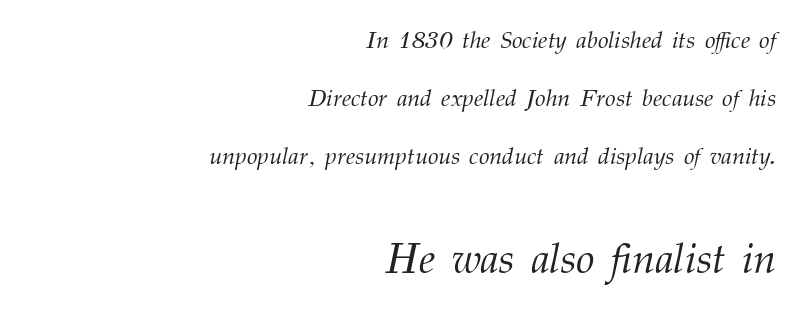
The image shows 42 px light serif type, italic (leaning right); set right-aligned, loose line spacing (2.42x), normal letter spacing, not underlined; the second (bottom) block is 1.75x larger; medium stroke contrast and a medium x-height.
